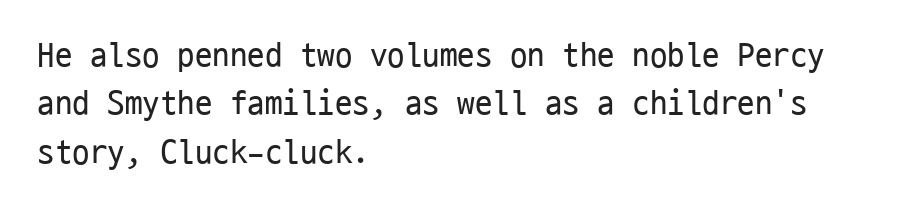
Does extra space separate the letters? No, they use regular spacing. Unlike a traditional serif, this face leaves its strokes unadorned. Bare-footed words on every line. Is there much room between lines? A standard amount, neither cramped nor airy. Compared with a centered layout, this one pins lines to the left instead.
